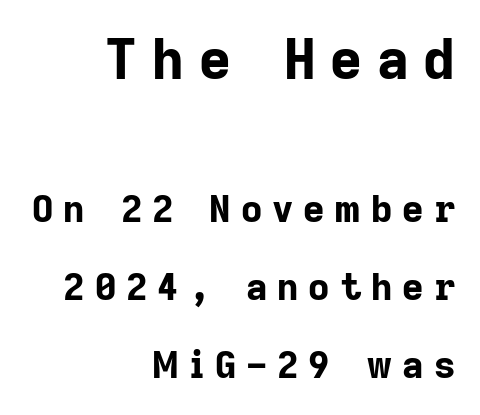
{"serif": "no", "italic": "no", "bold": "yes", "weight": "bold", "width": "normal", "stroke_contrast": "low", "x_height": "medium", "monospaced": "no", "underline": "no", "align": "right", "line_spacing": "loose", "line_spacing_ratio": 2.11, "letter_spacing": "wide", "letter_spacing_em": 0.27, "larger_block": "first", "size_ratio": 1.49, "glyph_px": 55}
